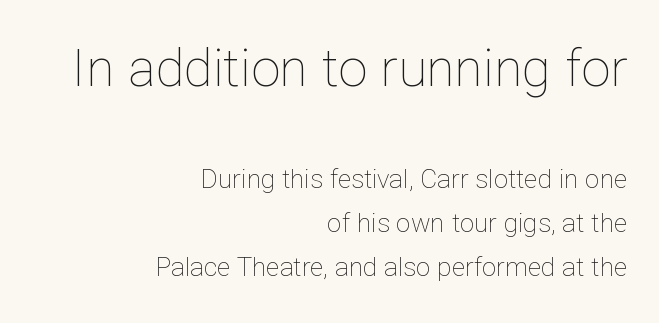
The upper block of text is set noticeably larger than the block beneath it. The space between consecutive lines is moderate. Caption: standard tracking, unaltered. The specimen reads as upright at a glance.
